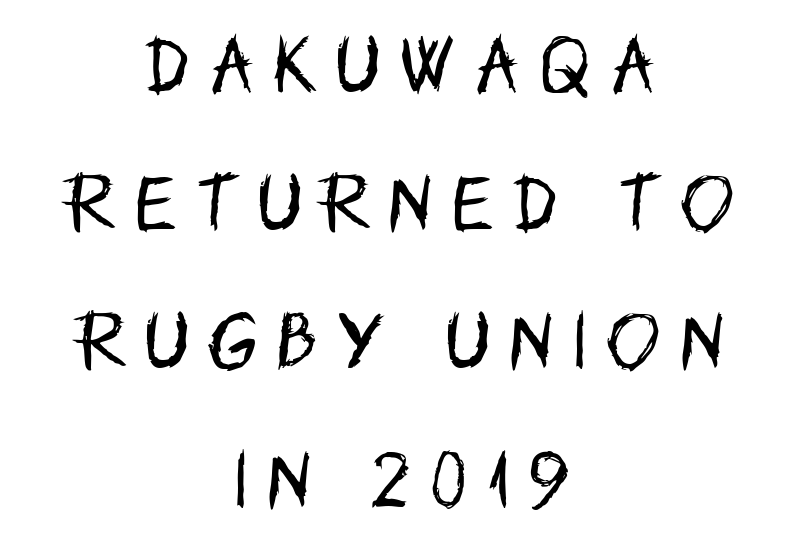
The image shows 64 px regular-weight, condensed sans-serif type, upright; set centered, loose line spacing (2.16x), unusually wide letter spacing (+0.32 em), not underlined; low stroke contrast and a large x-height.
